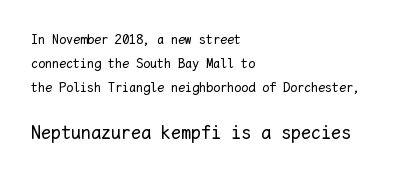
{"italic": "no", "bold": "no", "underline": "no", "align": "left", "line_spacing_ratio": 1.73, "letter_spacing": "normal", "letter_spacing_em": 0.0, "larger_block": "second", "size_ratio": 1.43, "glyph_px": 20}
